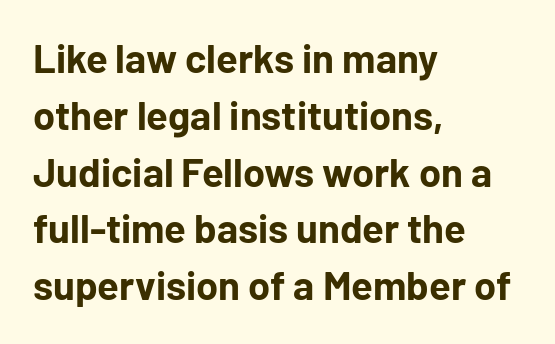
{"serif": "no", "italic": "no", "bold": "yes", "weight": "bold", "width": "normal", "stroke_contrast": "low", "x_height": "medium", "monospaced": "no", "underline": "no", "align": "left", "line_spacing": "normal", "line_spacing_ratio": 1.42, "letter_spacing": "normal", "letter_spacing_em": 0.0, "glyph_px": 40}
